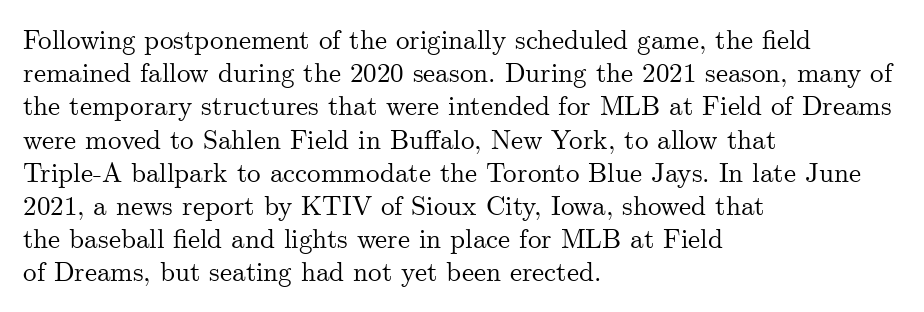
{"italic": "no", "underline": "no", "align": "left", "line_spacing_ratio": 1.23, "letter_spacing": "normal", "letter_spacing_em": 0.0, "glyph_px": 27}
